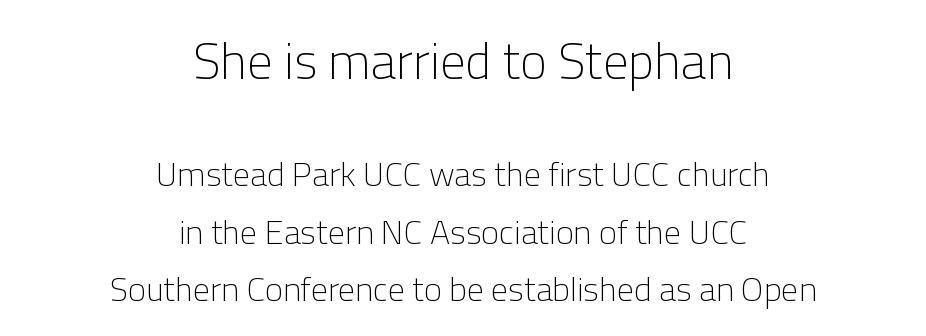
Q: Is the text bold? A: No.
Q: Is the text italic (slanted)? A: No, it is upright.
Q: Is the typeface a serif or a sans-serif typeface? A: Sans-serif.
Q: Is the text underlined? A: No.
Q: How is the paragraph aligned? A: Centered.
Q: Is the spacing between letters normal or unusually wide? A: Normal.
Q: Is the spacing between lines tight, normal or loose? A: Normal.
Q: Which block of text is set in a larger size, the first (top) or the second (bottom)? A: The first (top) one.
Q: Width (condensed, normal, or wide)? A: Normal.
Q: Stroke contrast? A: Low.
Q: x-height? A: Medium.
Q: Monospaced? A: No.
